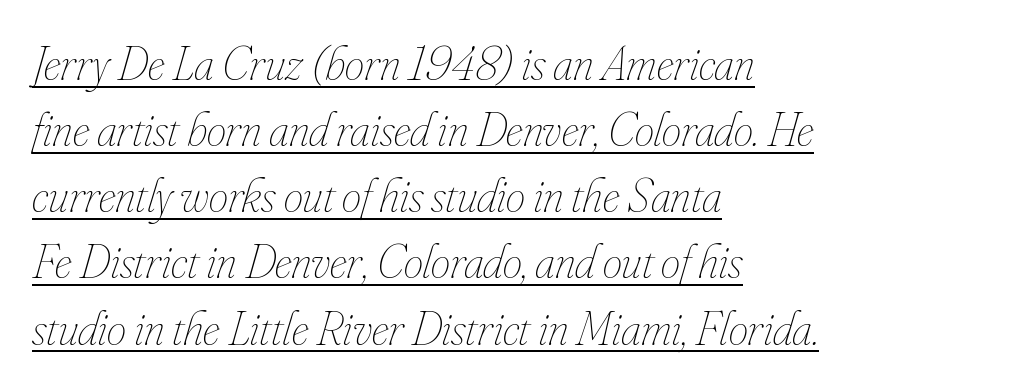
The image shows 49 px thin, condensed type, italic (leaning right); set left-aligned, normal line spacing (1.35x), normal letter spacing, underlined; low stroke contrast and a small x-height.
